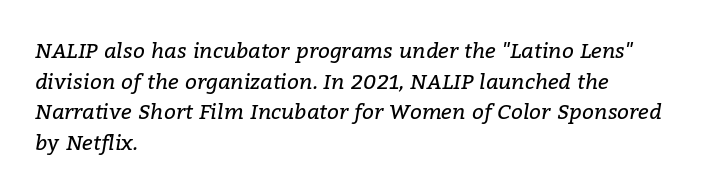
{"italic": "yes", "lean": "right", "slant_degrees": 9, "bold": "no", "underline": "no", "align": "left", "line_spacing": "normal", "line_spacing_ratio": 1.46, "letter_spacing": "normal", "letter_spacing_em": 0.0, "glyph_px": 21}
